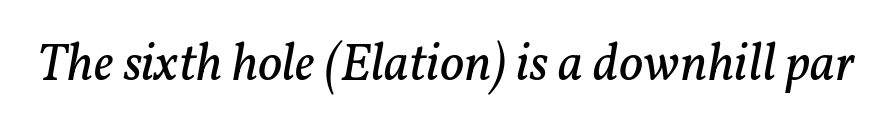
These lines are rendered in a variable-pitch font. The type family on display is of the serif kind. Is the stroke heavy? The answer is a plain regular-or-lighter. The string is rendered with underlining switched off.
